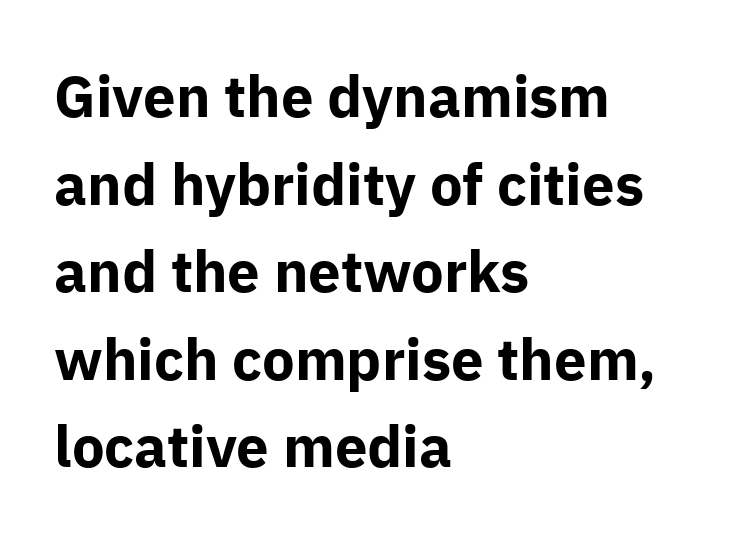
Vertical spacing — default. These lines are rendered in a variable-pitch font. Horizontal alignment here is leftward, the default for most running prose. The specimen omits any rule beneath the text block's lines. Pretty heavy lettering here — definitely bold.
